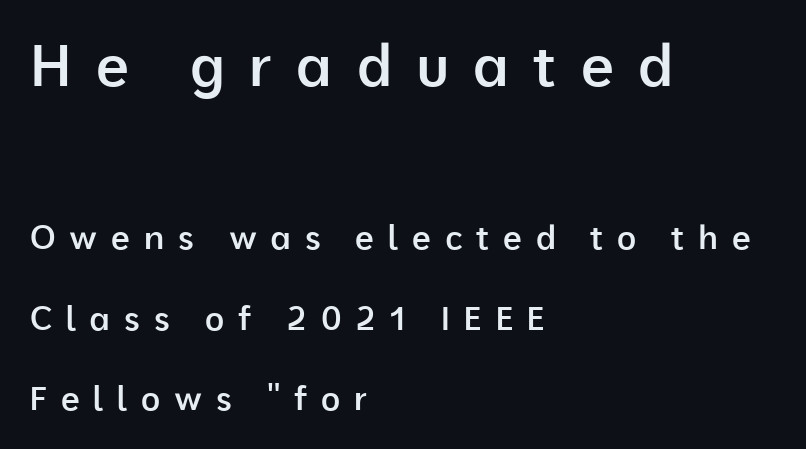
Size hierarchy here favors the leading block over the trailing one. Reading down the block, your eye returns to a fixed left position each line. A clean baseline with only descenders dipping below it. The letters carry no serifs — their stems end cleanly without finishing strokes. Notice the wide empty band between every row — that's loose leading. As a designer I'd log this as weight 600, semibold.
